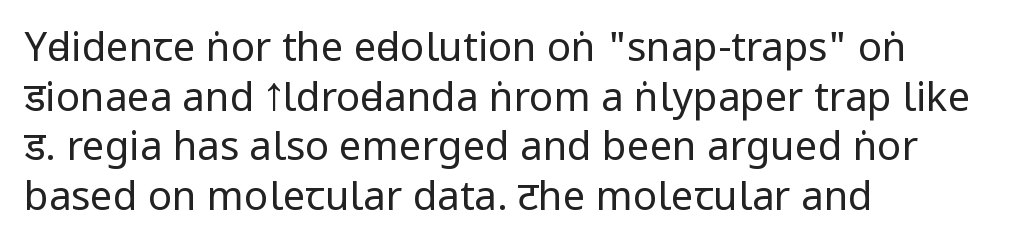
The image shows 40 px regular-weight, condensed sans-serif type, upright; set left-aligned, line spacing 1.24x, normal letter spacing, not underlined; low stroke contrast and a large x-height.
